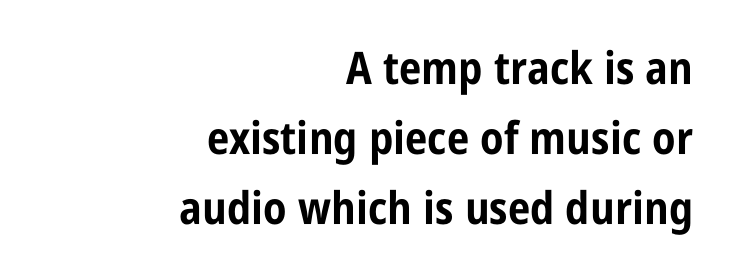
Q: Is the text bold? A: Yes.
Q: Is the text italic (slanted)? A: No, it is upright.
Q: Is the typeface a serif or a sans-serif typeface? A: Sans-serif.
Q: Is the text underlined? A: No.
Q: How is the paragraph aligned? A: Right-aligned.
Q: Is the spacing between letters normal or unusually wide? A: Normal.
Q: Is the spacing between lines tight, normal or loose? A: Normal.
Q: Width (condensed, normal, or wide)? A: Condensed.
Q: Stroke contrast? A: Low.
Q: x-height? A: Large.
Q: Monospaced? A: No.
